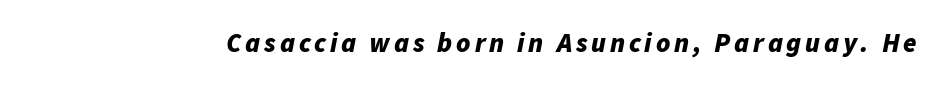
The image shows 27 px bold type, italic (leaning right); set not underlined.
